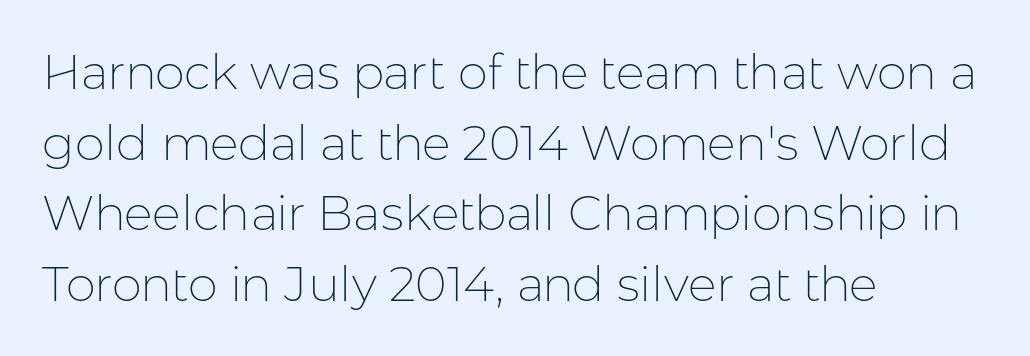
{"serif": "no", "italic": "no", "bold": "no", "weight": "thin", "width": "normal", "stroke_contrast": "low", "x_height": "medium", "monospaced": "no", "underline": "no", "align": "left", "line_spacing": "normal", "line_spacing_ratio": 1.47, "letter_spacing": "normal", "letter_spacing_em": 0.0, "glyph_px": 48}
